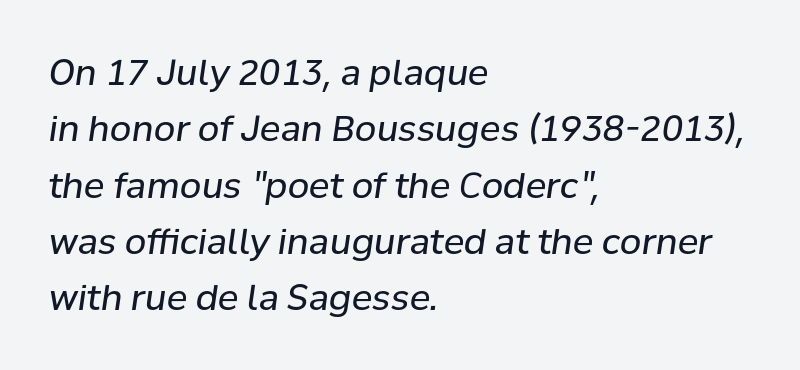
The image shows 35 px regular-weight type, italic (leaning right); set left-aligned, normal line spacing (1.61x), normal letter spacing, not underlined; low stroke contrast and a medium x-height.
